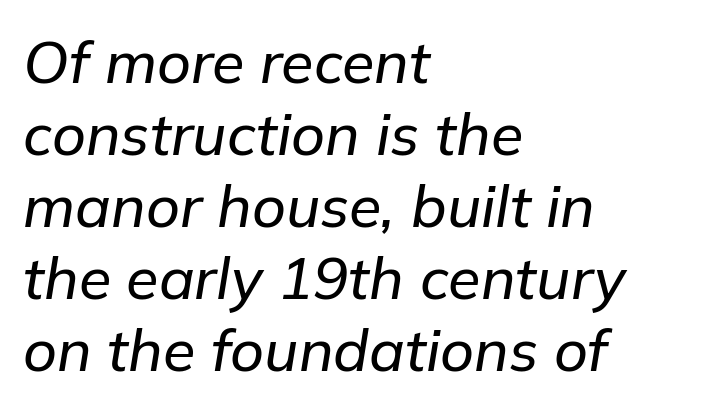
Q: Is the text italic (slanted)? A: Yes, it leans right by about 9 degrees.
Q: Is the text underlined? A: No.
Q: How is the paragraph aligned? A: Left-aligned.
Q: Is the spacing between letters normal or unusually wide? A: Normal.
Q: Width (condensed, normal, or wide)? A: Normal.
Q: Stroke contrast? A: Low.
Q: x-height? A: Medium.
Q: Monospaced? A: No.
